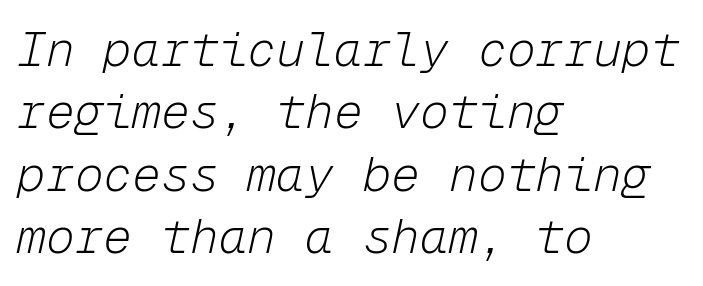
Q: Is the text bold? A: No.
Q: Is the text italic (slanted)? A: Yes, it leans right by about 12 degrees.
Q: Is the text underlined? A: No.
Q: How is the paragraph aligned? A: Left-aligned.
Q: Is the spacing between letters normal or unusually wide? A: Normal.
Q: Is the spacing between lines tight, normal or loose? A: Normal.
Q: Width (condensed, normal, or wide)? A: Normal.
Q: Stroke contrast? A: Low.
Q: x-height? A: Medium.
Q: Monospaced? A: Yes.
